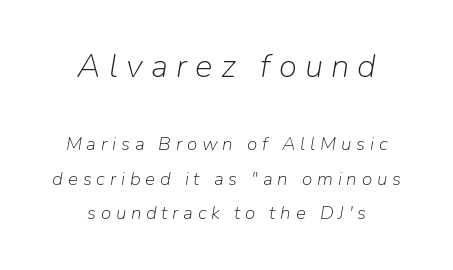
{"italic": "yes", "lean": "right", "slant_degrees": 9, "bold": "no", "weight": "light", "width": "normal", "stroke_contrast": "low", "x_height": "medium", "monospaced": "no", "underline": "no", "align": "center", "line_spacing_ratio": 1.83, "letter_spacing": "wide", "letter_spacing_em": 0.25, "larger_block": "first", "size_ratio": 1.74, "glyph_px": 33}
